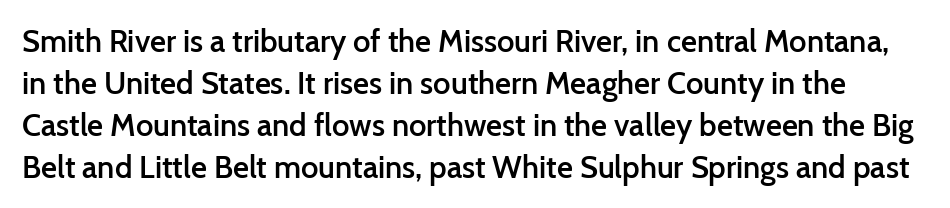
The image shows 31 px semibold sans-serif type, upright; set normal line spacing (1.35x), normal letter spacing, not underlined; low stroke contrast and a medium x-height.
